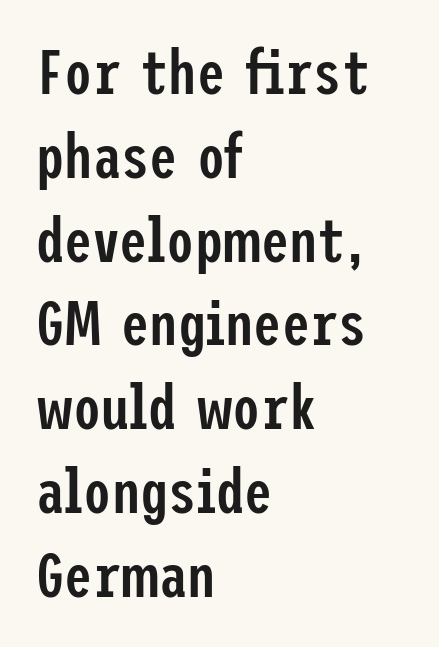
Q: Is the text bold? A: Semi-bold.
Q: Is the text italic (slanted)? A: No, it is upright.
Q: Is the typeface a serif or a sans-serif typeface? A: Sans-serif.
Q: Is the text underlined? A: No.
Q: How is the paragraph aligned? A: Left-aligned.
Q: Is the spacing between letters normal or unusually wide? A: Normal.
Q: Is the spacing between lines tight, normal or loose? A: Normal.
Q: Width (condensed, normal, or wide)? A: Condensed.
Q: Stroke contrast? A: Low.
Q: x-height? A: Medium.
